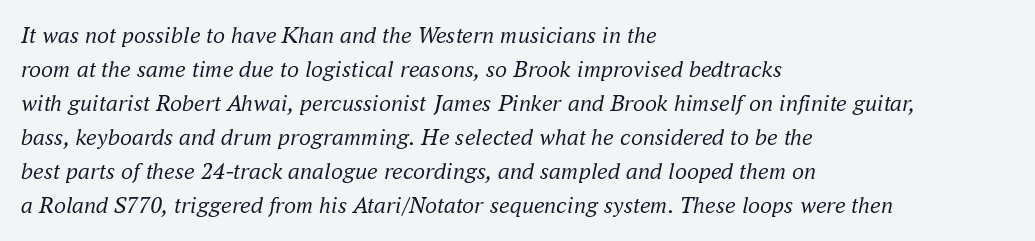
{"italic": "yes", "lean": "right", "slant_degrees": 16, "bold": "no", "underline": "no", "align": "left", "line_spacing": "normal", "line_spacing_ratio": 1.42, "letter_spacing": "normal", "letter_spacing_em": 0.0, "glyph_px": 24}
